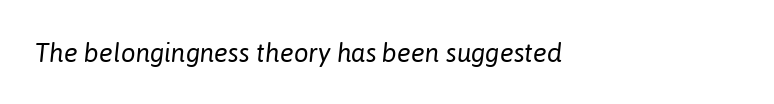
{"italic": "yes", "lean": "right", "slant_degrees": 6, "bold": "no", "underline": "no", "align": "left", "letter_spacing": "normal", "letter_spacing_em": 0.0, "glyph_px": 26}
